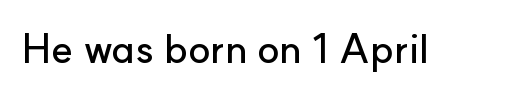
The image shows 41 px sans-serif type, upright; set normal letter spacing, not underlined; low stroke contrast and a small x-height.
